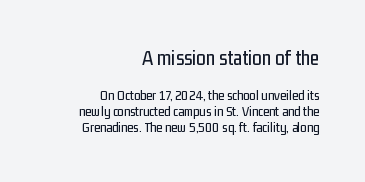
The image shows 21 px text type, upright; set right-aligned, tight line spacing (1.15x), normal letter spacing, not underlined; the first (top) block is 1.5x larger.
